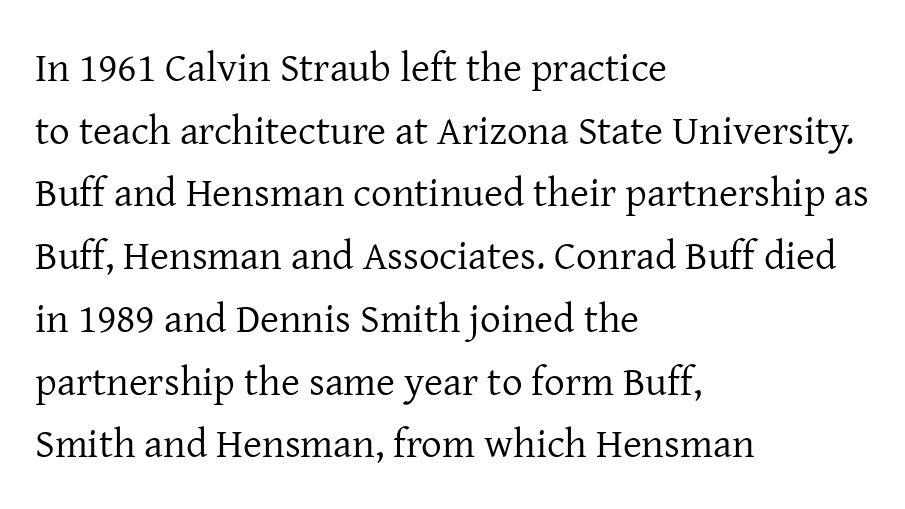
The image shows 41 px regular-weight serif type, upright; set left-aligned, normal line spacing (1.53x), normal letter spacing, not underlined; low stroke contrast and a medium x-height.
